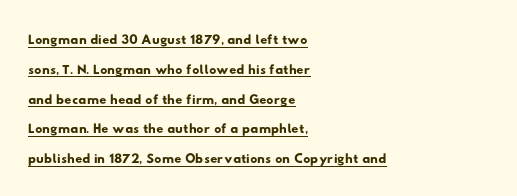
The image shows 20 px text type; set left-aligned, normal line spacing (1.49x), normal letter spacing, underlined.
